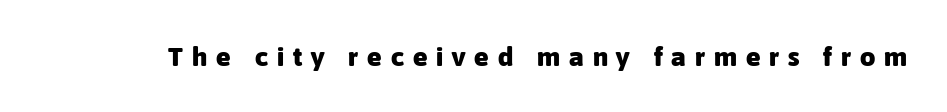
Every character sits straight up, as roman type does. Weight check: bold — yes, fully. Check under the words: just untouched page. The rendering inserts visible extra space after every character.
